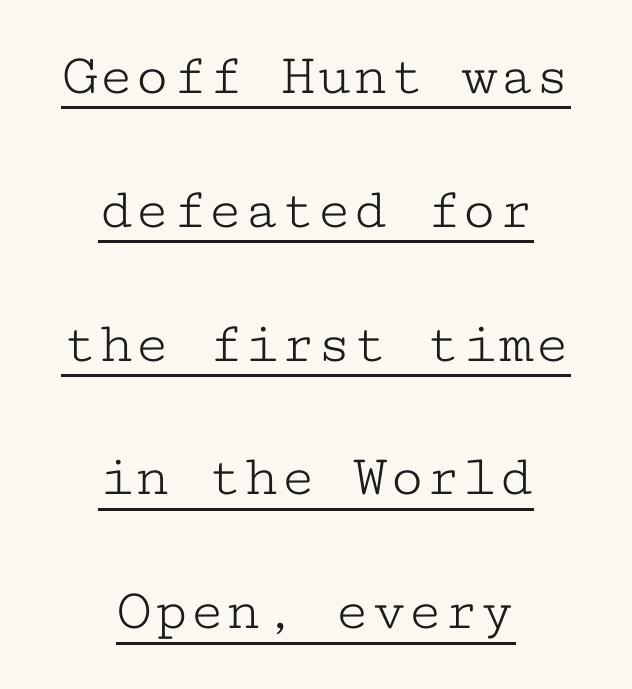
The image shows 60 px light, wide serif type, upright, monospaced; set centered, loose line spacing (2.23x), normal letter spacing, underlined; low stroke contrast and a medium x-height.
